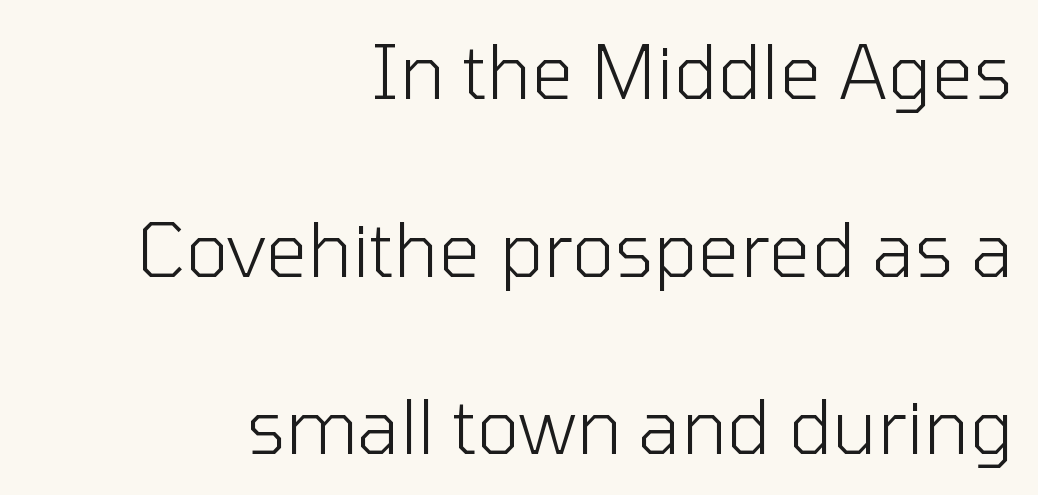
No feet cap the strokes, marking this as sans-serif type. Summary of weight: not heavy and not bold. Compared with a flush-left layout, this one pins lines to the opposite, right side. Students, note that the glyphs here touch the page at normal intervals. A typesetter would call this proportional, since set widths differ per character.
